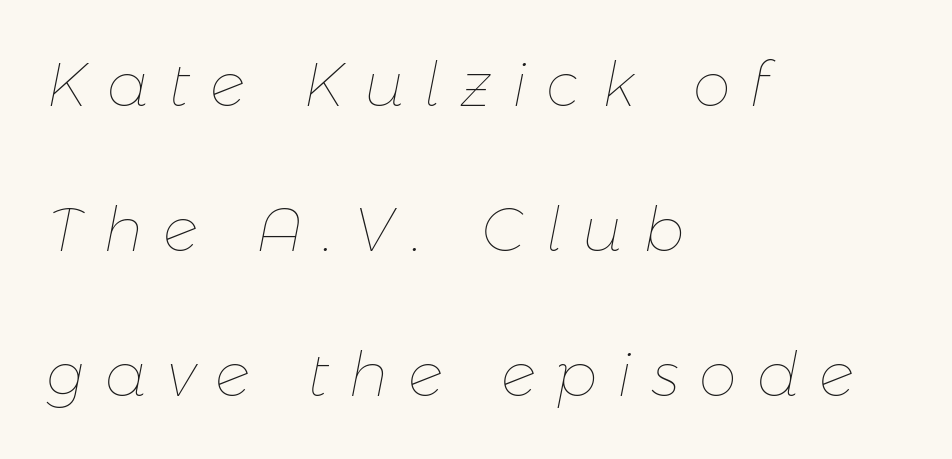
The image shows 61 px thin type, italic (leaning right); set left-aligned, loose line spacing (2.38x), unusually wide letter spacing (+0.33 em), not underlined; low stroke contrast and a medium x-height.
